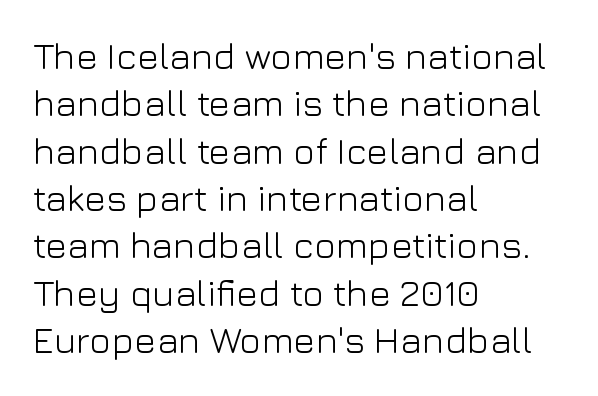
Horizontal alignment here is leftward, the default for most running prose. Is the type heavy? It reads as light-to-regular instead. Does the leading feel generous? No, just average. Do the characters align in a grid? No, the font is proportional. This sample uses plain, unmodified letter spacing.
